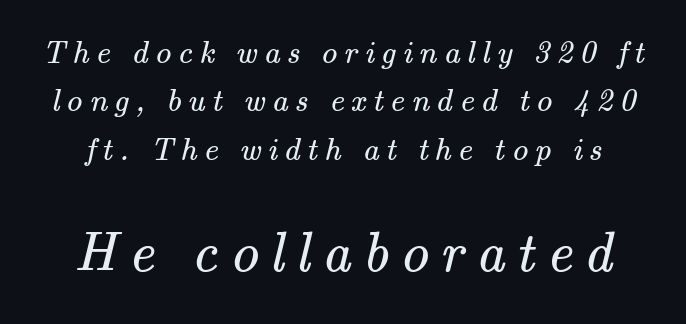
No word sits above an underline. The passage shown is not bold in any degree. The rendering inserts visible extra space after every character. Line spacing here is normal. Proportional: the letters do not fall into vertical columns.
